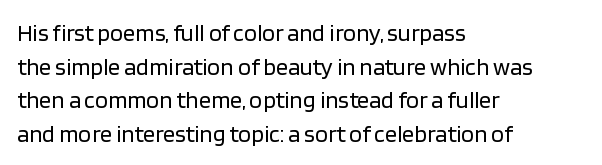
Does the copy run flush right? No — it runs flush left. Does extra space separate the letters? No, they use regular spacing. The letters look calm and open, with moderate or lighter stems. Beneath every word, the page is bare. Normally led — the rows are evenly, conventionally spaced.
